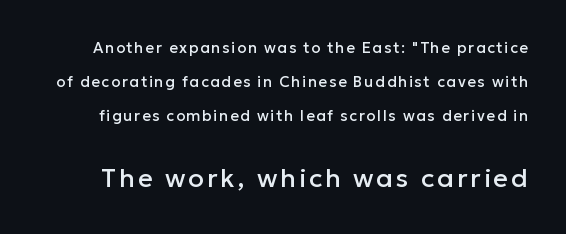
Each new line begins a long way beneath the previous one. Anything drawn beneath the words? Only blank space. The second block has been scaled up relative to the first. The lettering holds an erect, upright posture throughout.
